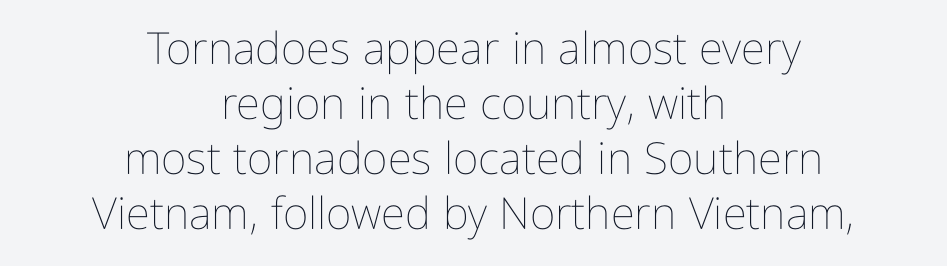
Observe the ordinary spacing: letters are neighbours, not strangers. The face used here is proportionally spaced, like ordinary book or web type. Reading down the block, each line starts at a different indent, mirrored at its end. No italicization has been applied; the sample stays upright. The cut favours lightness, reaching ordinary text weight at its darkest. Check under the words: just untouched page.
